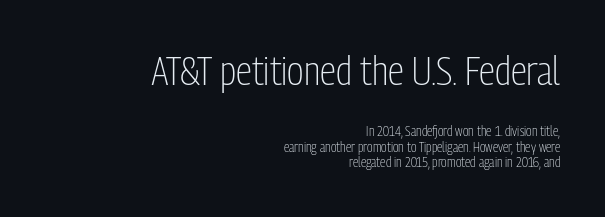
{"serif": "no", "italic": "no", "bold": "no", "weight": "light", "width": "condensed", "stroke_contrast": "low", "x_height": "medium", "monospaced": "no", "underline": "no", "align": "right", "line_spacing": "tight", "line_spacing_ratio": 1.09, "letter_spacing": "normal", "letter_spacing_em": 0.0, "larger_block": "first", "size_ratio": 2.93, "glyph_px": 41}
